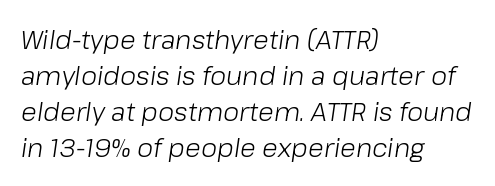
Q: Is the text bold? A: No.
Q: Is the text italic (slanted)? A: Yes, it leans right by about 8 degrees.
Q: Is the text underlined? A: No.
Q: How is the paragraph aligned? A: Left-aligned.
Q: Is the spacing between letters normal or unusually wide? A: Normal.
Q: Is the spacing between lines tight, normal or loose? A: Normal.
